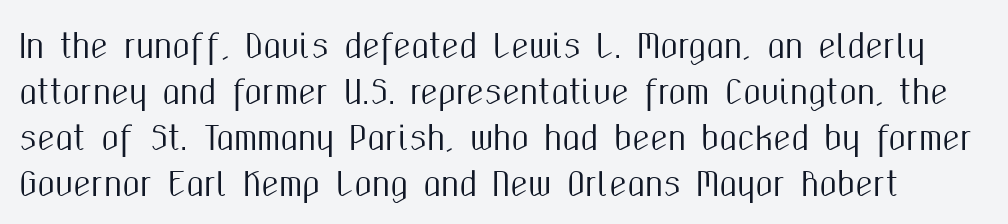
A typesetter would call this proportional, since set widths differ per character. Compared with typical body copy, the letter spacing here is the same. Nope, no serifs anywhere on these letters. Honestly, there is no underline to notice here at all.
